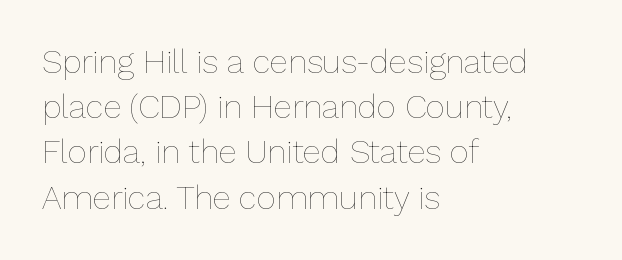
The setting favours the left margin, as ordinary paragraphs usually do. Check the space under the baseline: it is left empty. This is not heavy type; no bold has been used. Interline gaps are of average width in this sample.
